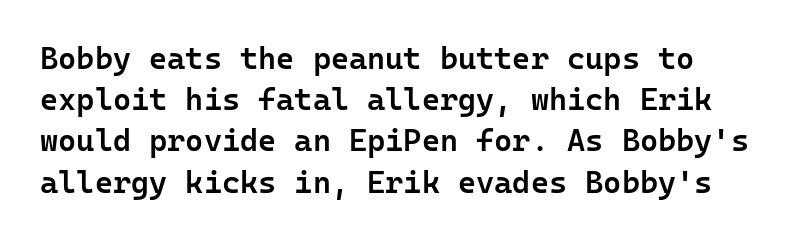
{"serif": "no", "italic": "no", "bold": "semi", "weight": "semibold", "width": "normal", "stroke_contrast": "low", "x_height": "medium", "underline": "no", "align": "left", "line_spacing": "normal", "line_spacing_ratio": 1.33, "letter_spacing": "normal", "letter_spacing_em": 0.0, "glyph_px": 31}
